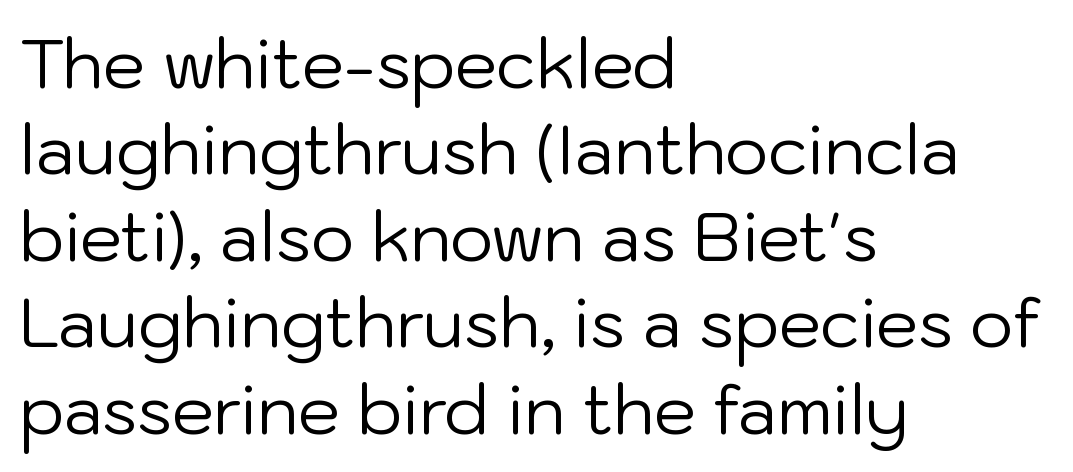
The image shows 67 px regular-weight sans-serif type, upright; set left-aligned, normal line spacing (1.29x), normal letter spacing, not underlined; low stroke contrast and a medium x-height.
